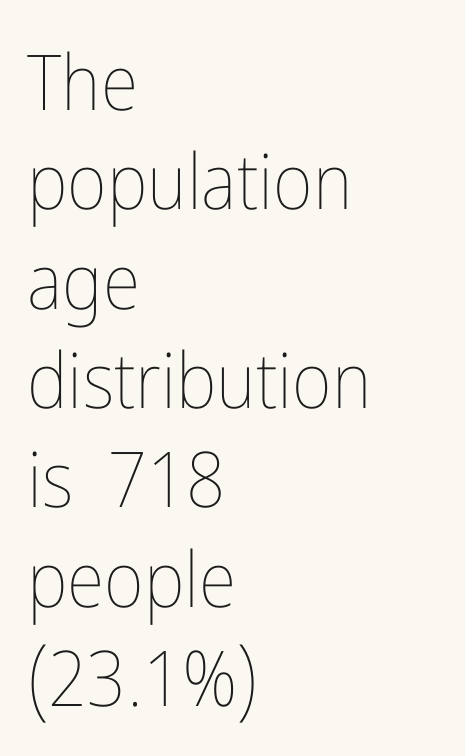
{"italic": "no", "bold": "no", "weight": "thin", "width": "condensed", "stroke_contrast": "low", "x_height": "medium", "monospaced": "no", "underline": "no", "align": "left", "line_spacing": "normal", "line_spacing_ratio": 1.29, "letter_spacing": "normal", "letter_spacing_em": 0.0, "glyph_px": 77}
